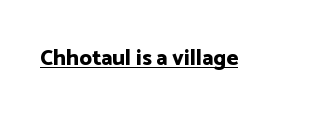
{"italic": "no", "bold": "yes", "underline": "yes", "letter_spacing": "normal", "letter_spacing_em": 0.0, "glyph_px": 22}
